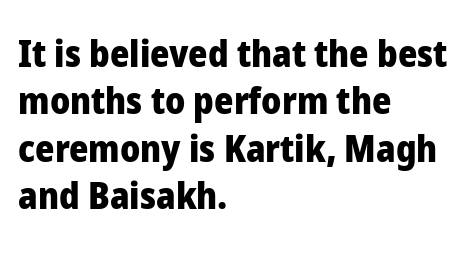
Q: Is the text bold? A: Yes.
Q: Is the text italic (slanted)? A: No, it is upright.
Q: Is the typeface a serif or a sans-serif typeface? A: Sans-serif.
Q: Is the text underlined? A: No.
Q: How is the paragraph aligned? A: Left-aligned.
Q: Is the spacing between letters normal or unusually wide? A: Normal.
Q: Is the spacing between lines tight, normal or loose? A: Normal.
Q: Width (condensed, normal, or wide)? A: Normal.
Q: Stroke contrast? A: Low.
Q: x-height? A: Medium.
Q: Monospaced? A: No.
